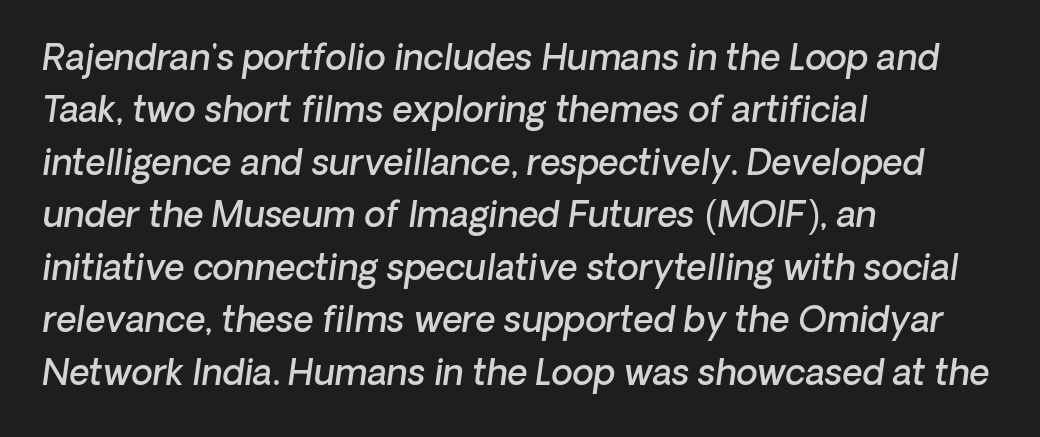
The image shows 35 px semibold type, italic (leaning right); set left-aligned, normal line spacing (1.5x), normal letter spacing, not underlined; low stroke contrast and a medium x-height.
